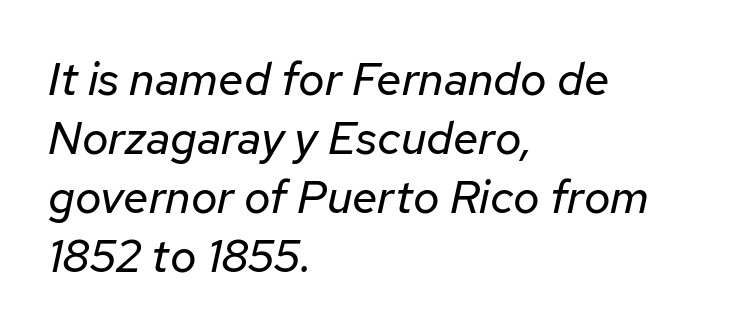
Q: Is the text bold? A: No.
Q: Is the text italic (slanted)? A: Yes, it leans right by about 12 degrees.
Q: Is the text underlined? A: No.
Q: How is the paragraph aligned? A: Left-aligned.
Q: Is the spacing between letters normal or unusually wide? A: Normal.
Q: Is the spacing between lines tight, normal or loose? A: Normal.
Q: Width (condensed, normal, or wide)? A: Normal.
Q: Stroke contrast? A: Low.
Q: x-height? A: Medium.
Q: Monospaced? A: No.
